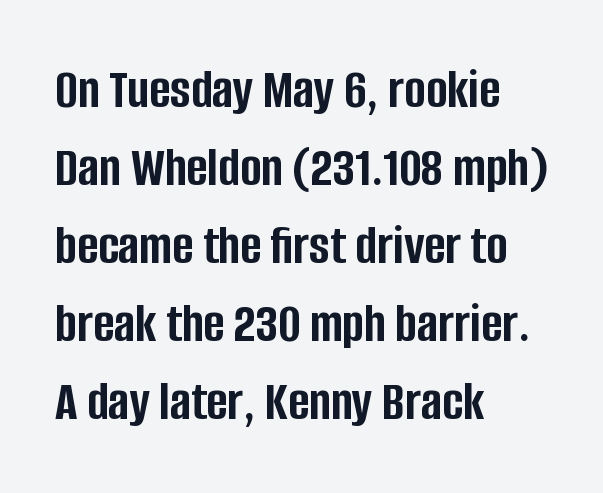
{"serif": "no", "italic": "no", "bold": "yes", "weight": "semibold", "width": "condensed", "stroke_contrast": "low", "x_height": "large", "monospaced": "no", "underline": "no", "align": "left", "line_spacing": "normal", "line_spacing_ratio": 1.37, "letter_spacing": "normal", "letter_spacing_em": 0.0, "glyph_px": 57}
